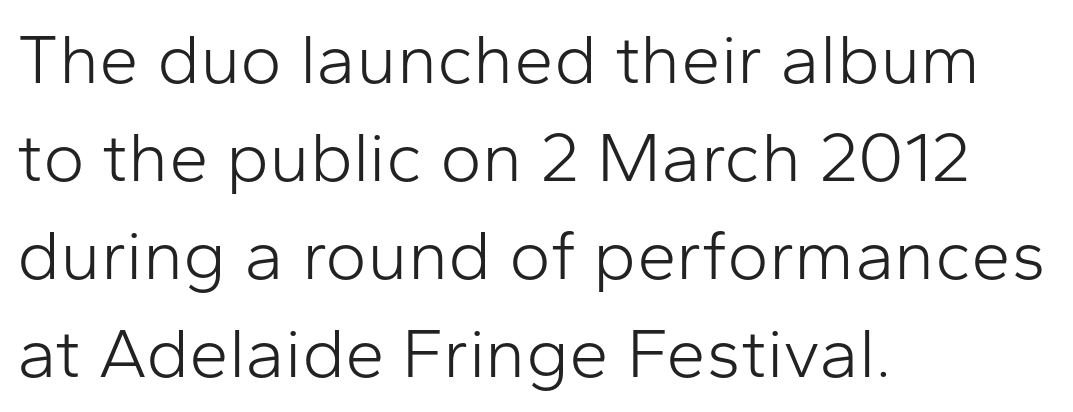
The image shows 71 px light sans-serif type, upright; set left-aligned, normal line spacing (1.38x), normal letter spacing, not underlined; low stroke contrast and a medium x-height.
